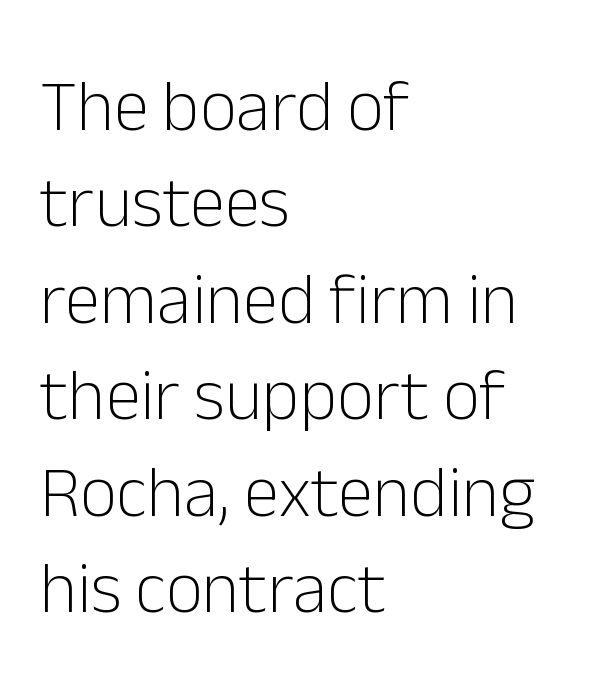
{"serif": "no", "italic": "no", "bold": "no", "weight": "light", "width": "normal", "stroke_contrast": "low", "x_height": "medium", "monospaced": "no", "underline": "no", "align": "left", "line_spacing": "normal", "line_spacing_ratio": 1.34, "letter_spacing": "normal", "letter_spacing_em": 0.0, "glyph_px": 72}
